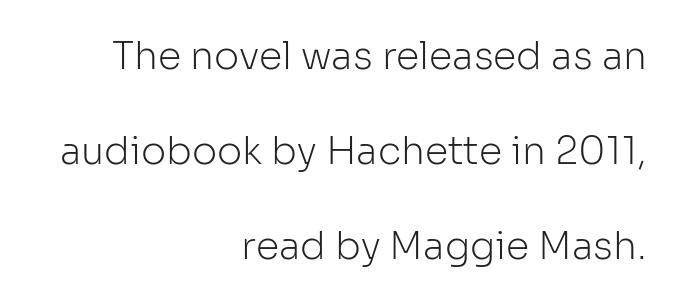
Q: Is the text bold? A: No.
Q: Is the text italic (slanted)? A: No, it is upright.
Q: Is the typeface a serif or a sans-serif typeface? A: Sans-serif.
Q: Is the text underlined? A: No.
Q: How is the paragraph aligned? A: Right-aligned.
Q: Is the spacing between letters normal or unusually wide? A: Normal.
Q: Is the spacing between lines tight, normal or loose? A: Loose.
Q: Width (condensed, normal, or wide)? A: Normal.
Q: Stroke contrast? A: Low.
Q: x-height? A: Medium.
Q: Monospaced? A: No.
